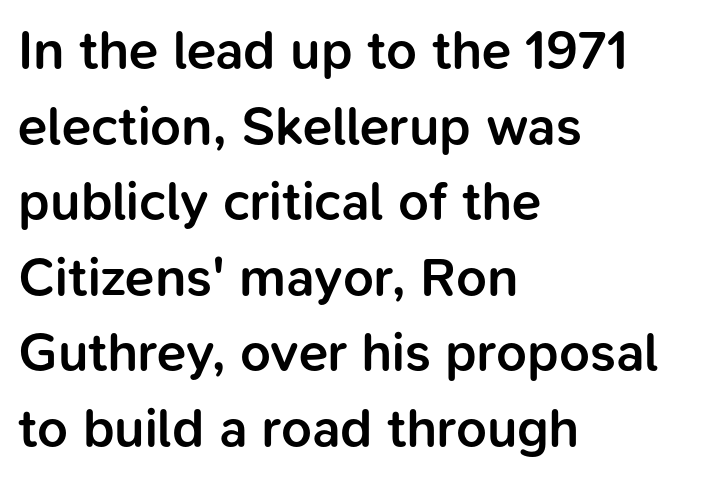
{"serif": "no", "italic": "no", "bold": "semi", "weight": "semibold", "width": "normal", "stroke_contrast": "low", "x_height": "medium", "monospaced": "no", "underline": "no", "align": "left", "line_spacing": "normal", "line_spacing_ratio": 1.4, "letter_spacing": "normal", "letter_spacing_em": 0.0, "glyph_px": 54}
